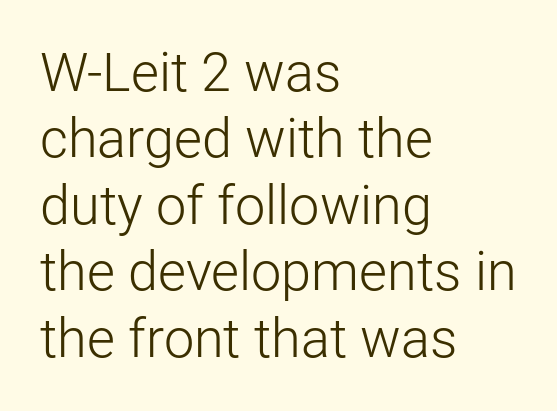
Q: Is the text bold? A: No.
Q: Is the text italic (slanted)? A: No, it is upright.
Q: Is the typeface a serif or a sans-serif typeface? A: Sans-serif.
Q: Is the text underlined? A: No.
Q: How is the paragraph aligned? A: Left-aligned.
Q: Is the spacing between letters normal or unusually wide? A: Normal.
Q: Width (condensed, normal, or wide)? A: Normal.
Q: Stroke contrast? A: Low.
Q: x-height? A: Medium.
Q: Monospaced? A: No.
